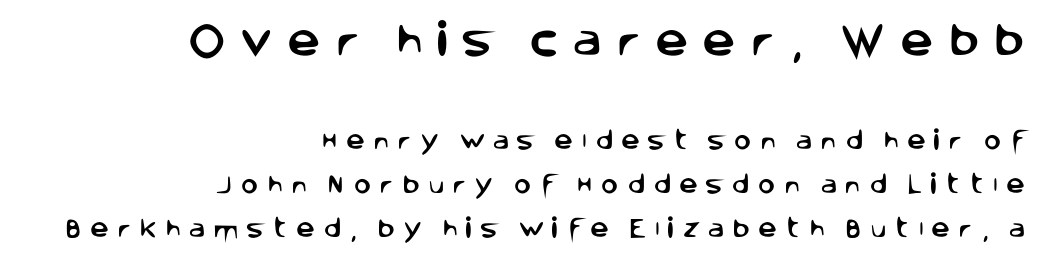
{"serif": "no", "italic": "no", "width": "normal", "stroke_contrast": "low", "x_height": "large", "monospaced": "no", "underline": "no", "align": "right", "line_spacing": "loose", "line_spacing_ratio": 2.09, "letter_spacing": "wide", "letter_spacing_em": 0.38, "larger_block": "first", "size_ratio": 1.76, "glyph_px": 37}
